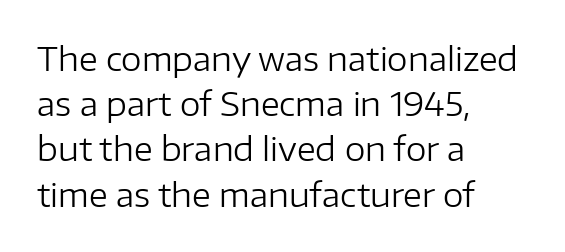
Q: Is the text bold? A: No.
Q: Is the text italic (slanted)? A: No, it is upright.
Q: Is the typeface a serif or a sans-serif typeface? A: Sans-serif.
Q: Is the text underlined? A: No.
Q: How is the paragraph aligned? A: Left-aligned.
Q: Is the spacing between letters normal or unusually wide? A: Normal.
Q: Is the spacing between lines tight, normal or loose? A: Normal.
Q: Width (condensed, normal, or wide)? A: Normal.
Q: Stroke contrast? A: Low.
Q: x-height? A: Medium.
Q: Monospaced? A: No.
